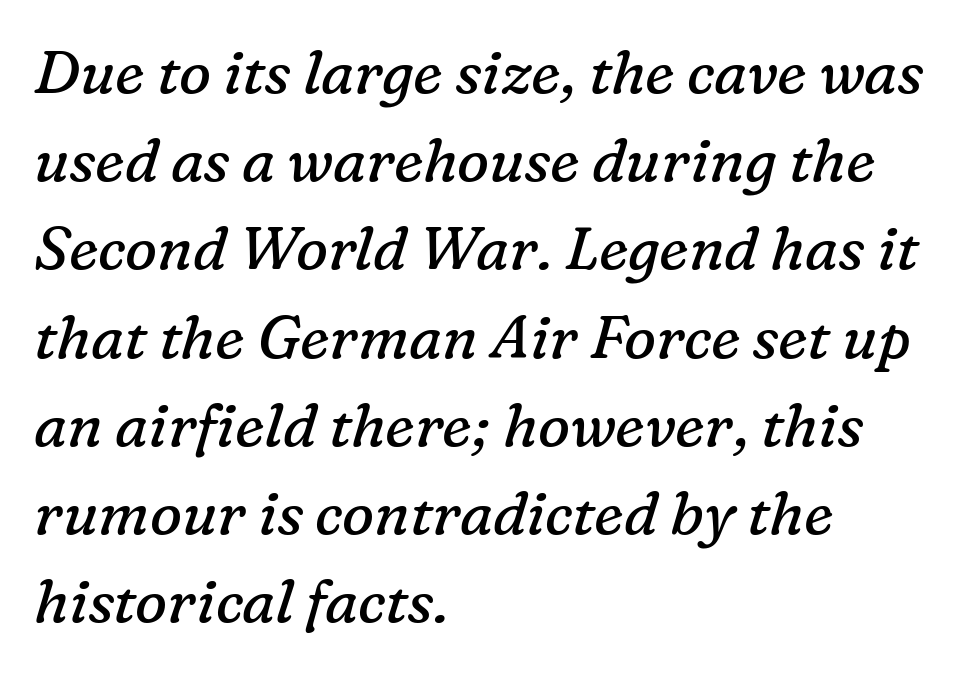
Unlike a clean sans, this face finishes its strokes with serifs. Weight: not bold — regular or lighter. Bare-footed words on every line. The ragged edge is on the right, which tells us the setting is flush left. In terms of posture, this sample is oblique.
